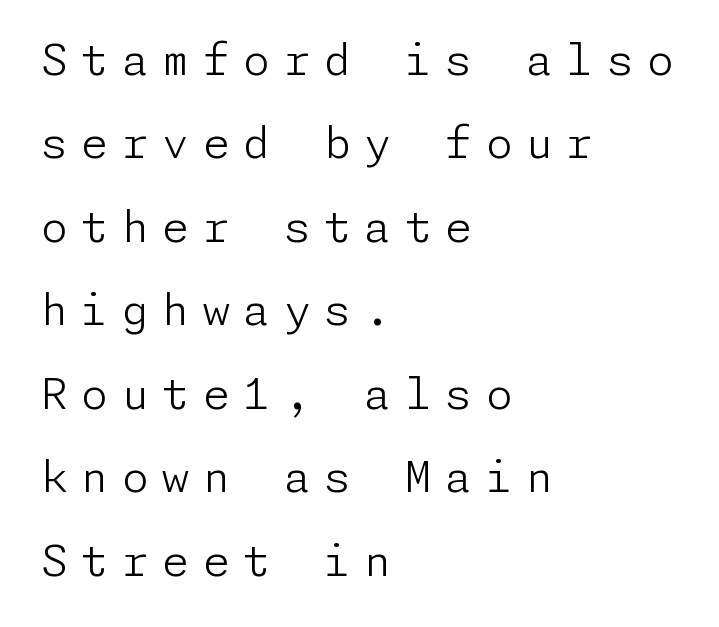
Q: Is the text bold? A: No.
Q: Is the text italic (slanted)? A: No, it is upright.
Q: Is the typeface a serif or a sans-serif typeface? A: Sans-serif.
Q: Is the text underlined? A: No.
Q: How is the paragraph aligned? A: Left-aligned.
Q: Is the spacing between letters normal or unusually wide? A: Unusually wide.
Q: Is the spacing between lines tight, normal or loose? A: Loose.
Q: Width (condensed, normal, or wide)? A: Normal.
Q: Stroke contrast? A: Low.
Q: x-height? A: Medium.
